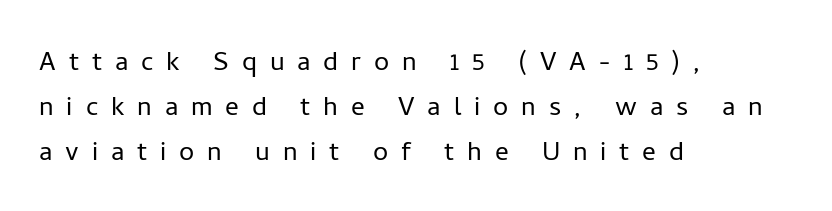
Spacing between characters has been opened up far beyond the box default. A typesetter would call this proportional, since set widths differ per character. Italic: no, the glyphs are upright roman. Clear beneath every line of the passage.
